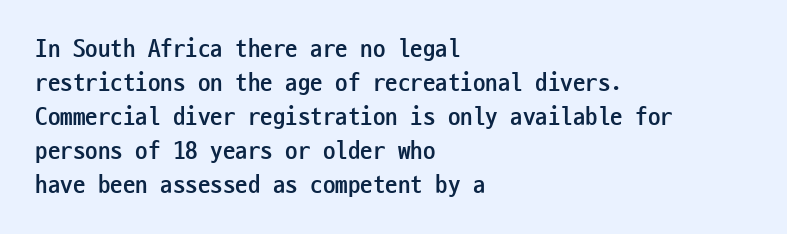
Just letters on the line, the space beneath them empty. No italicization has been applied; the sample stays upright. The rows are spaced the way most documents space them. The glyphs have the mass of a bold cut. Look at the tracking — it's just the regular setting, nothing added. Each line starts at the same left margin while the right side varies.
